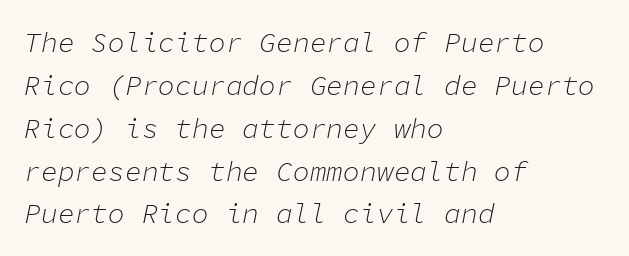
The image shows 28 px light type, italic (leaning right), monospaced; set left-aligned, normal line spacing (1.53x), normal letter spacing, not underlined; low stroke contrast and a medium x-height.
